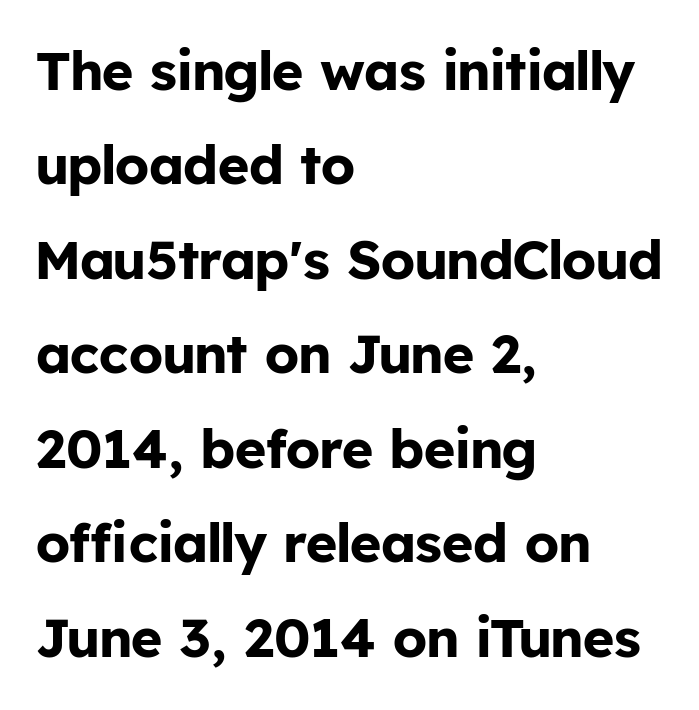
Q: Is the text bold? A: Yes.
Q: Is the text italic (slanted)? A: No, it is upright.
Q: Is the typeface a serif or a sans-serif typeface? A: Sans-serif.
Q: Is the text underlined? A: No.
Q: How is the paragraph aligned? A: Left-aligned.
Q: Is the spacing between letters normal or unusually wide? A: Normal.
Q: Width (condensed, normal, or wide)? A: Normal.
Q: Stroke contrast? A: Low.
Q: x-height? A: Medium.
Q: Monospaced? A: No.
